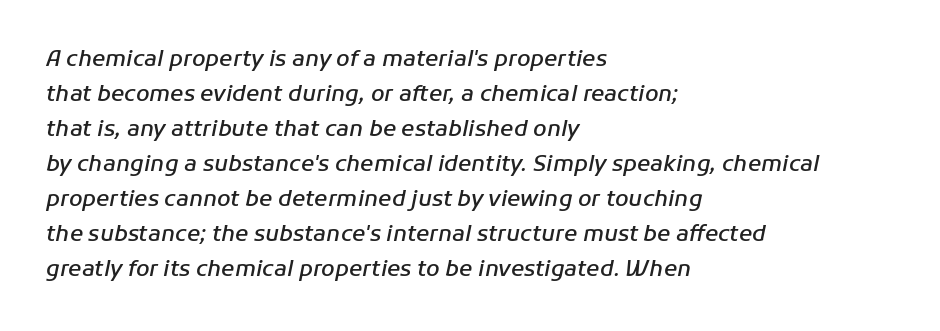
{"italic": "yes", "lean": "right", "slant_degrees": 11, "bold": "semi", "underline": "no", "align": "left", "line_spacing": "normal", "line_spacing_ratio": 1.59, "letter_spacing": "normal", "letter_spacing_em": 0.0, "glyph_px": 22}
